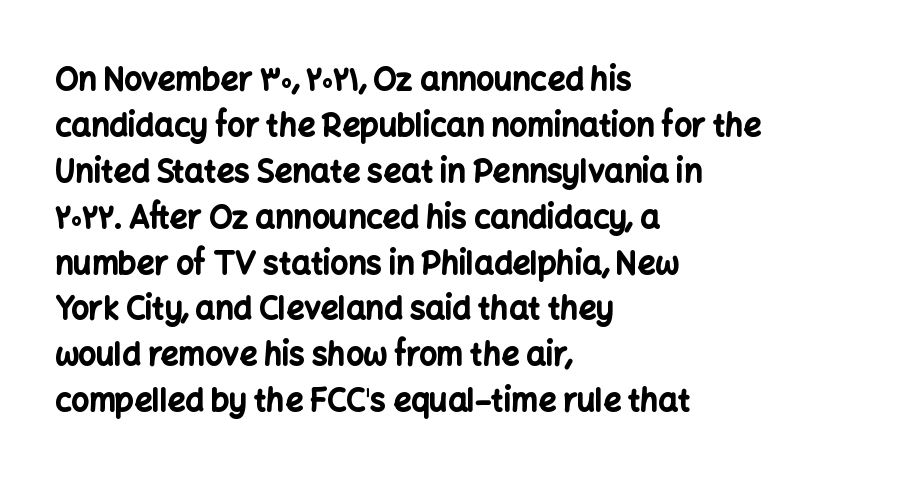
{"serif": "no", "italic": "no", "bold": "yes", "weight": "bold", "width": "normal", "stroke_contrast": "low", "x_height": "medium", "monospaced": "no", "underline": "no", "align": "left", "line_spacing": "normal", "line_spacing_ratio": 1.48, "letter_spacing": "normal", "letter_spacing_em": 0.0, "glyph_px": 31}
